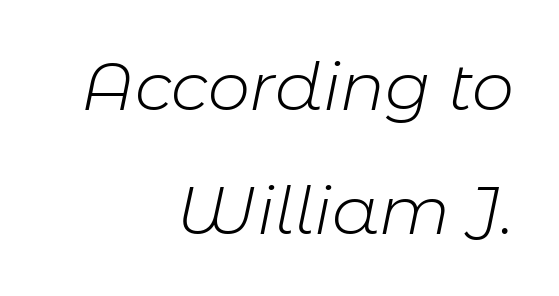
Q: Is the text bold? A: No.
Q: Is the text italic (slanted)? A: Yes, it leans right by about 11 degrees.
Q: Is the text underlined? A: No.
Q: How is the paragraph aligned? A: Right-aligned.
Q: Is the spacing between letters normal or unusually wide? A: Normal.
Q: Width (condensed, normal, or wide)? A: Normal.
Q: Stroke contrast? A: Low.
Q: x-height? A: Medium.
Q: Monospaced? A: No.
